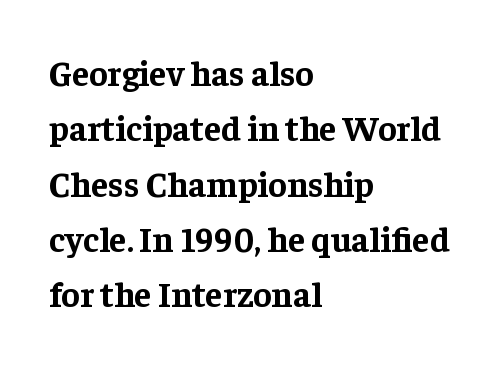
The image shows 35 px bold serif type, upright; set left-aligned, normal line spacing (1.58x), normal letter spacing, not underlined; low stroke contrast and a medium x-height.
